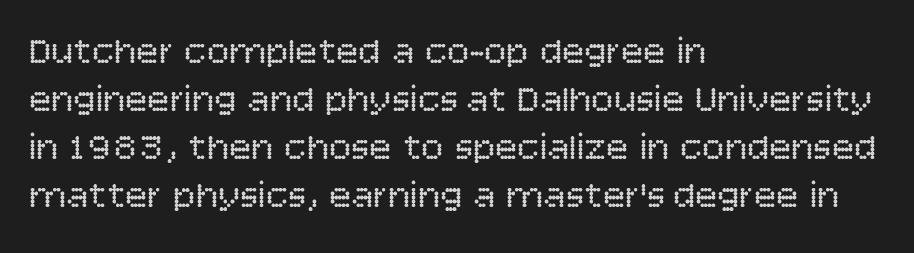
{"serif": "no", "italic": "no", "bold": "no", "weight": "regular", "width": "normal", "stroke_contrast": "low", "x_height": "large", "monospaced": "no", "underline": "no", "align": "left", "line_spacing": "normal", "line_spacing_ratio": 1.3, "letter_spacing": "normal", "letter_spacing_em": 0.0, "glyph_px": 37}
